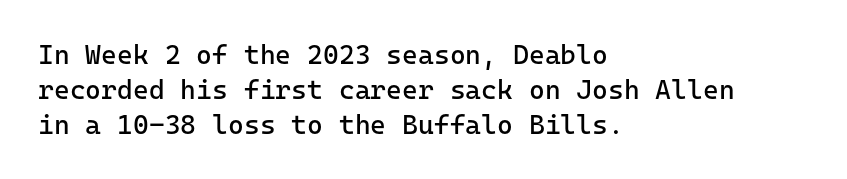
This sample keeps an unexceptional amount of space between lines. Characters remain perfectly vertical along every line. The gap between lines stays unmarked. Is this a heavy cut? Hardly; it is regular or lighter.
